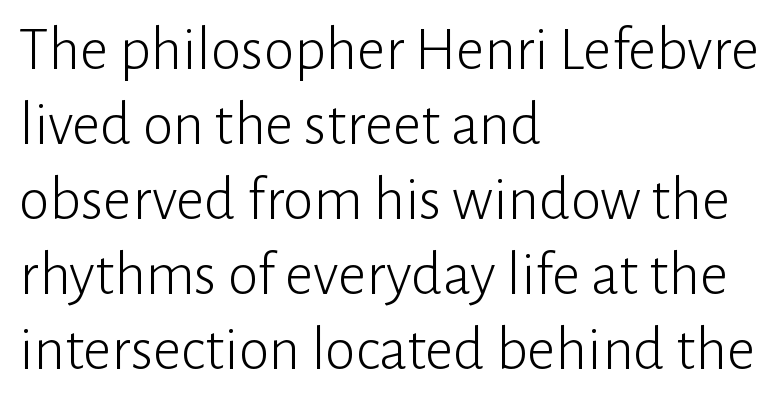
The image shows 62 px light sans-serif type, upright; set left-aligned, line spacing 1.21x, normal letter spacing, not underlined; low stroke contrast and a medium x-height.
